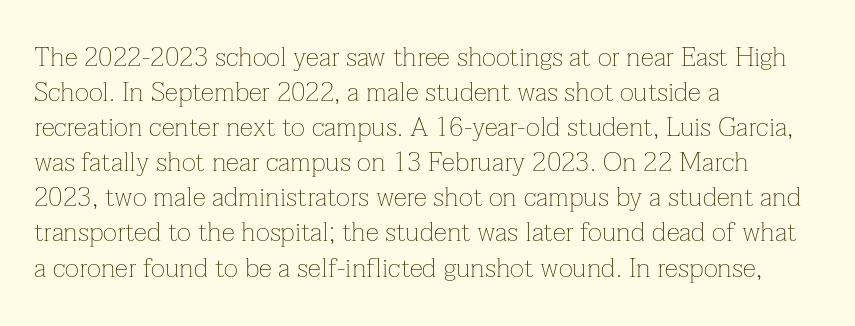
The image shows 27 px text type, upright; set left-aligned, normal line spacing (1.3x), normal letter spacing, not underlined.
